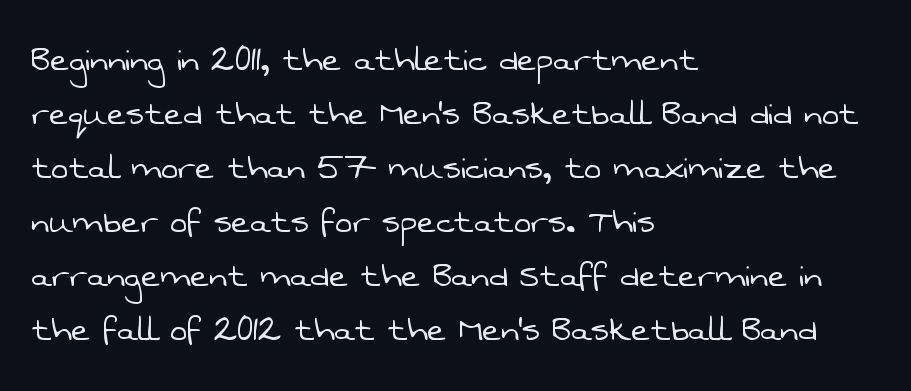
Q: Is the text bold? A: No.
Q: Is the typeface a serif or a sans-serif typeface? A: Sans-serif.
Q: Is the text underlined? A: No.
Q: How is the paragraph aligned? A: Left-aligned.
Q: Is the spacing between letters normal or unusually wide? A: Normal.
Q: Is the spacing between lines tight, normal or loose? A: Normal.
Q: Width (condensed, normal, or wide)? A: Normal.
Q: Stroke contrast? A: Low.
Q: x-height? A: Medium.
Q: Monospaced? A: No.
